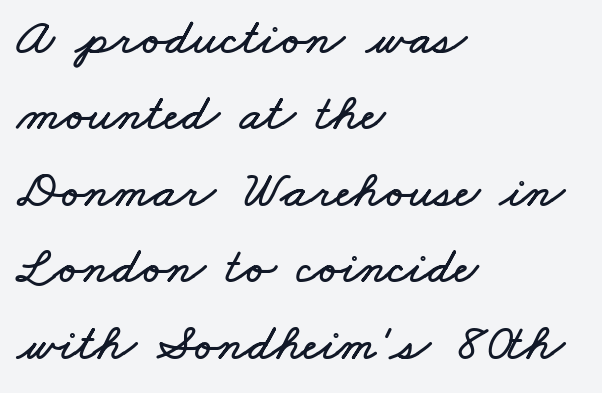
{"width": "wide", "stroke_contrast": "low", "x_height": "small", "monospaced": "no", "underline": "no", "align": "left", "line_spacing": "normal", "line_spacing_ratio": 1.47, "letter_spacing": "normal", "letter_spacing_em": 0.0, "glyph_px": 52}
